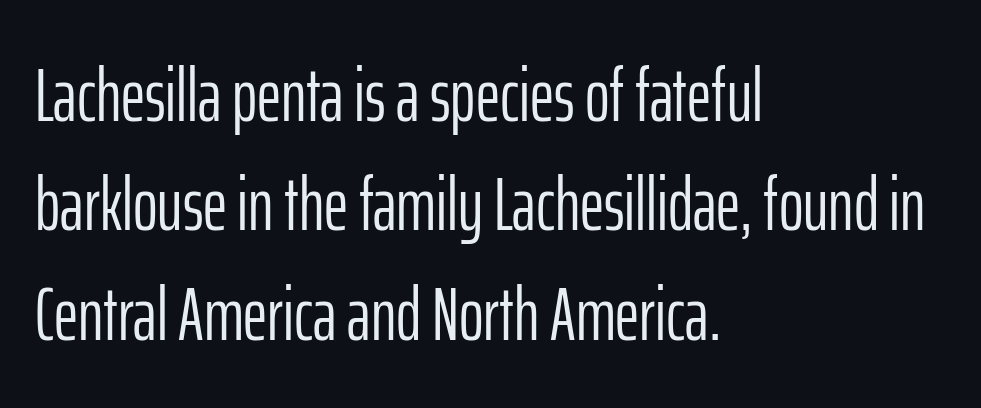
The image shows 75 px light, condensed sans-serif type, upright; set left-aligned, normal line spacing (1.46x), normal letter spacing, not underlined; low stroke contrast and a medium x-height.
